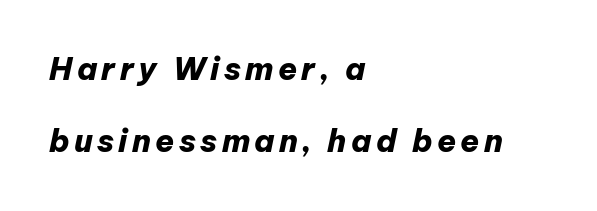
{"italic": "yes", "lean": "right", "slant_degrees": 12, "bold": "yes", "weight": "heavy", "width": "normal", "stroke_contrast": "low", "x_height": "medium", "monospaced": "no", "underline": "no", "align": "left", "line_spacing": "loose", "line_spacing_ratio": 2.33, "glyph_px": 31}
